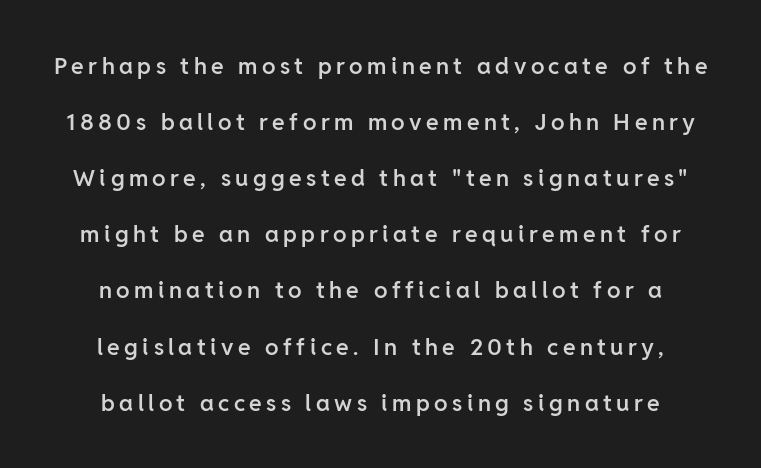
Q: Is the text bold? A: Semi-bold.
Q: Is the text italic (slanted)? A: No, it is upright.
Q: Is the text underlined? A: No.
Q: Is the spacing between lines tight, normal or loose? A: Loose.
